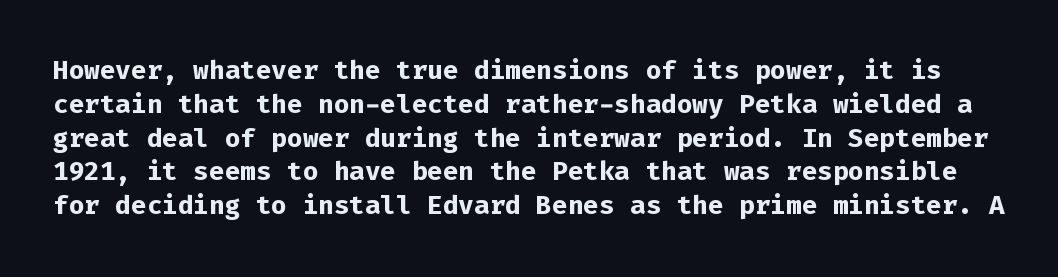
{"italic": "no", "bold": "yes", "underline": "no", "line_spacing": "normal", "line_spacing_ratio": 1.3, "letter_spacing": "normal", "letter_spacing_em": 0.0, "glyph_px": 26}
